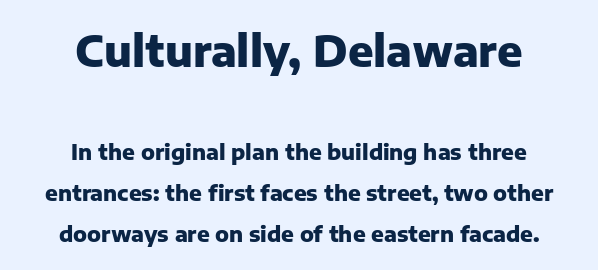
{"serif": "no", "italic": "no", "bold": "yes", "weight": "heavy", "width": "normal", "stroke_contrast": "low", "x_height": "medium", "monospaced": "no", "underline": "no", "align": "center", "line_spacing": "loose", "line_spacing_ratio": 1.94, "letter_spacing": "normal", "letter_spacing_em": 0.0, "larger_block": "first", "size_ratio": 2.0, "glyph_px": 42}
